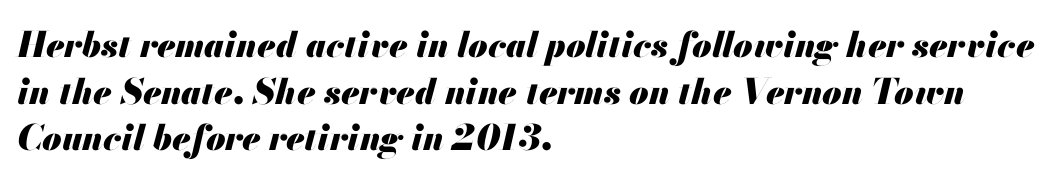
{"italic": "yes", "lean": "right", "slant_degrees": 13, "bold": "yes", "weight": "heavy", "width": "normal", "stroke_contrast": "medium", "x_height": "small", "monospaced": "no", "underline": "no", "align": "left", "line_spacing": "normal", "line_spacing_ratio": 1.33, "letter_spacing": "normal", "letter_spacing_em": 0.0, "glyph_px": 35}
